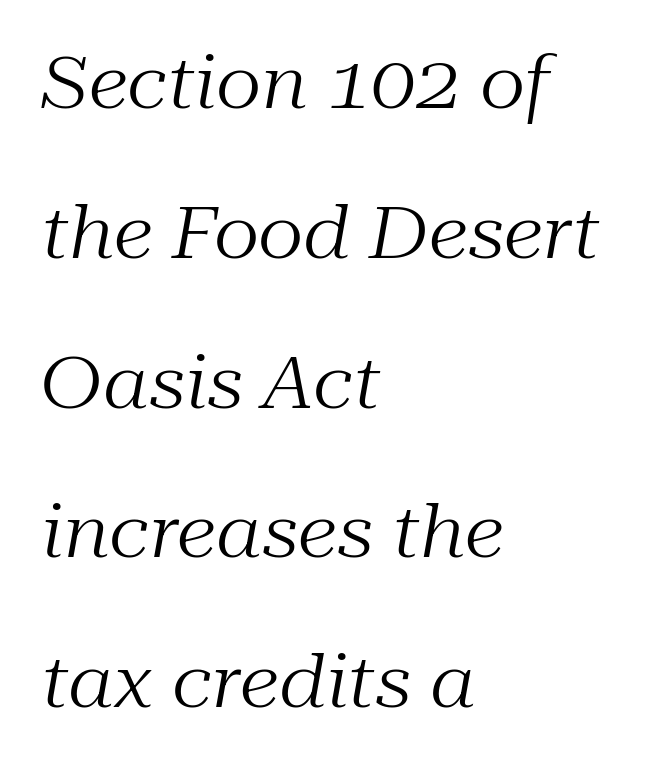
Q: Is the text bold? A: No.
Q: Is the text italic (slanted)? A: Yes, it leans right by about 10 degrees.
Q: Is the typeface a serif or a sans-serif typeface? A: Serif.
Q: Is the text underlined? A: No.
Q: How is the paragraph aligned? A: Left-aligned.
Q: Is the spacing between letters normal or unusually wide? A: Normal.
Q: Is the spacing between lines tight, normal or loose? A: Loose.
Q: Width (condensed, normal, or wide)? A: Normal.
Q: Stroke contrast? A: Medium.
Q: x-height? A: Medium.
Q: Monospaced? A: No.
